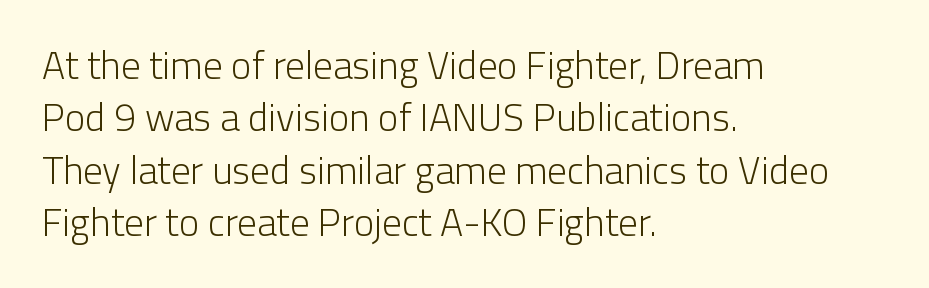
The image shows 39 px light sans-serif type, upright; set left-aligned, normal line spacing (1.34x), normal letter spacing, not underlined; low stroke contrast and a medium x-height.
